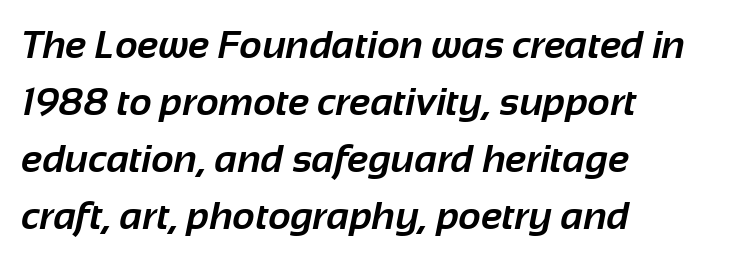
Q: Is the text bold? A: Yes.
Q: Is the typeface a serif or a sans-serif typeface? A: Sans-serif.
Q: Is the text underlined? A: No.
Q: How is the paragraph aligned? A: Left-aligned.
Q: Is the spacing between letters normal or unusually wide? A: Normal.
Q: Is the spacing between lines tight, normal or loose? A: Normal.
Q: Width (condensed, normal, or wide)? A: Normal.
Q: Stroke contrast? A: Low.
Q: x-height? A: Medium.
Q: Monospaced? A: No.
